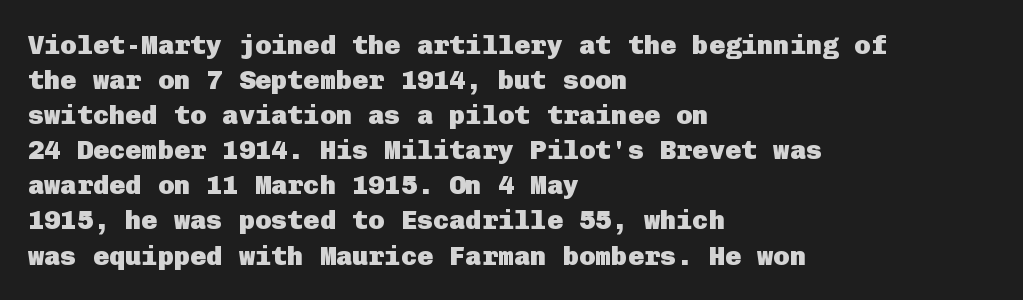
Is there much room between lines? A standard amount, neither cramped nor airy. Emphasis by weight is at full strength: bold. Each word holds together tightly as a unit, with standard inter-letter gaps. Rule under the text: the space is simply empty. Style check: upright. Does the copy run flush right? No — it runs flush left.
